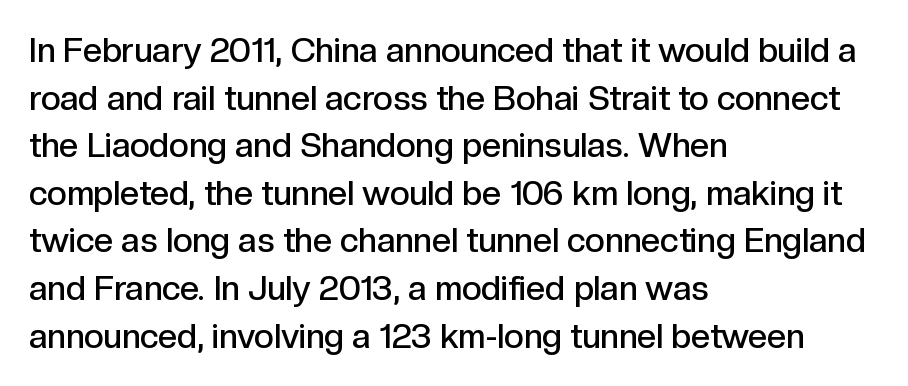
{"serif": "no", "italic": "no", "bold": "semi", "weight": "semibold", "width": "normal", "x_height": "medium", "monospaced": "no", "underline": "no", "align": "left", "line_spacing": "normal", "line_spacing_ratio": 1.4, "letter_spacing": "normal", "letter_spacing_em": 0.0, "glyph_px": 34}
